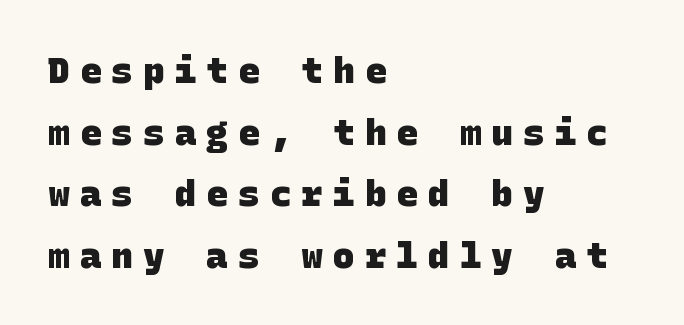
Q: Is the text bold? A: Yes.
Q: Is the typeface a serif or a sans-serif typeface? A: Sans-serif.
Q: Is the text underlined? A: No.
Q: How is the paragraph aligned? A: Left-aligned.
Q: Is the spacing between letters normal or unusually wide? A: Unusually wide.
Q: Width (condensed, normal, or wide)? A: Normal.
Q: Stroke contrast? A: Low.
Q: x-height? A: Large.
